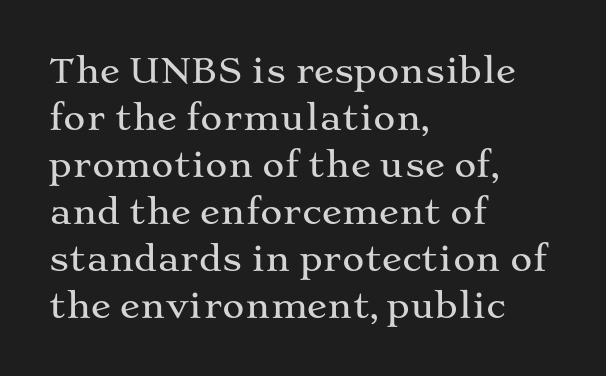
The image shows 34 px wide serif type, upright; set left-aligned, normal line spacing (1.38x), normal letter spacing, not underlined; medium stroke contrast and a medium x-height.
